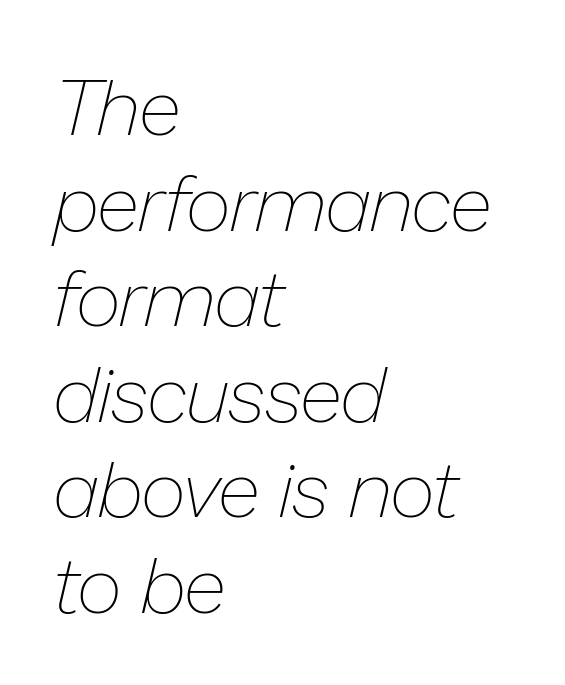
The image shows 79 px thin type, italic (leaning right); set left-aligned, line spacing 1.21x, normal letter spacing, not underlined; low stroke contrast and a medium x-height.
